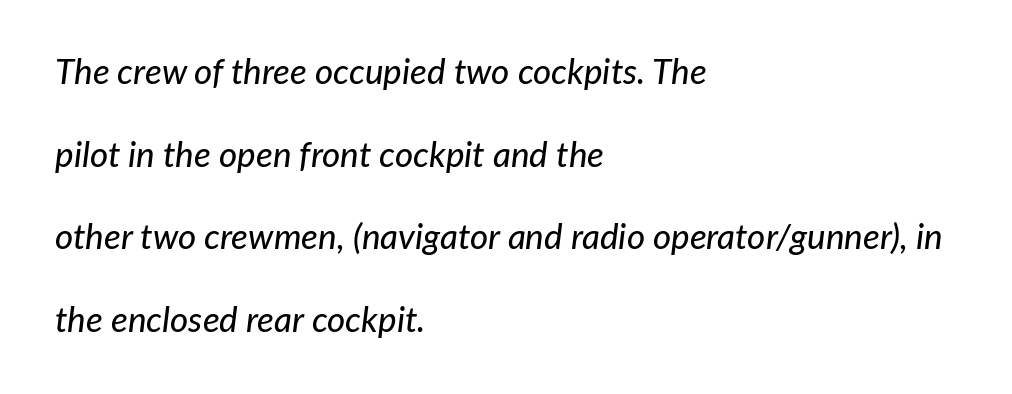
Q: Is the text italic (slanted)? A: Yes, it leans right by about 7 degrees.
Q: Is the text underlined? A: No.
Q: How is the paragraph aligned? A: Left-aligned.
Q: Is the spacing between letters normal or unusually wide? A: Normal.
Q: Is the spacing between lines tight, normal or loose? A: Loose.
Q: Width (condensed, normal, or wide)? A: Normal.
Q: Stroke contrast? A: Low.
Q: x-height? A: Medium.
Q: Monospaced? A: No.
